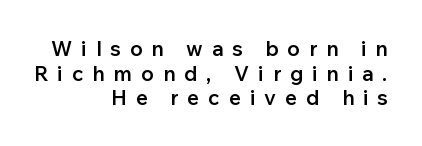
{"italic": "no", "bold": "semi", "underline": "no", "align": "right", "line_spacing_ratio": 1.17, "letter_spacing": "wide", "letter_spacing_em": 0.42, "glyph_px": 21}
